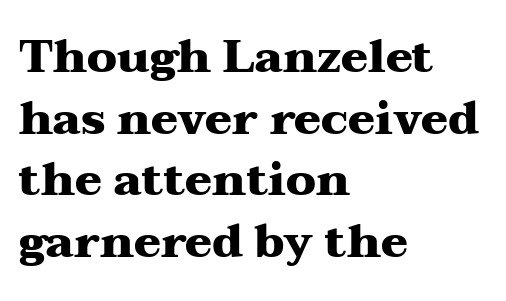
Default kerning and tracking; the words read as compact shapes. If you drew a line through each stem, it would be perfectly vertical. Spacing verdict: proportional, widths tailored to each character. I'd describe the lettering as bold — thick and assertive. Underlining? Definitely not there.
